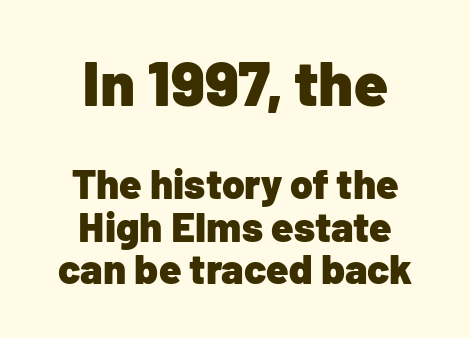
Vertical spacing — tight. You could call the tracking neutral — neither tight nor loose. The lines in this sample share a center point and differ in where they start and stop. Posture: vertical. Look at the glyph heights: the upper group is clearly the bigger setting. Examine the stroke ends and you'll find no serifs.
